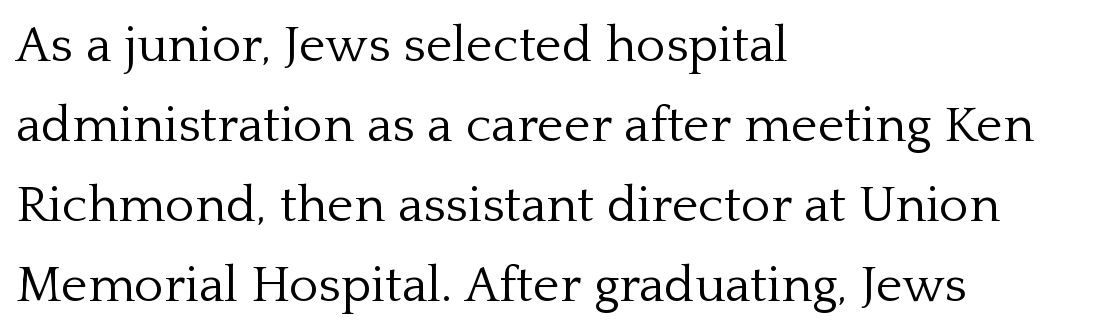
{"serif": "yes", "italic": "no", "bold": "no", "weight": "light", "width": "normal", "stroke_contrast": "low", "x_height": "medium", "monospaced": "no", "underline": "no", "align": "left", "line_spacing": "normal", "line_spacing_ratio": 1.57, "letter_spacing": "normal", "letter_spacing_em": 0.0, "glyph_px": 51}
